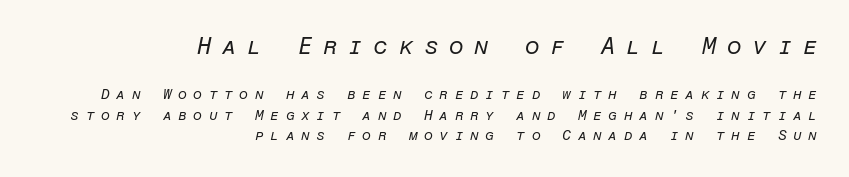
Q: Is the text bold? A: No.
Q: Is the text italic (slanted)? A: Yes, it leans right by about 12 degrees.
Q: Is the text underlined? A: No.
Q: How is the paragraph aligned? A: Right-aligned.
Q: Is the spacing between letters normal or unusually wide? A: Unusually wide.
Q: Is the spacing between lines tight, normal or loose? A: Normal.
Q: Which block of text is set in a larger size, the first (top) or the second (bottom)? A: The first (top) one.
